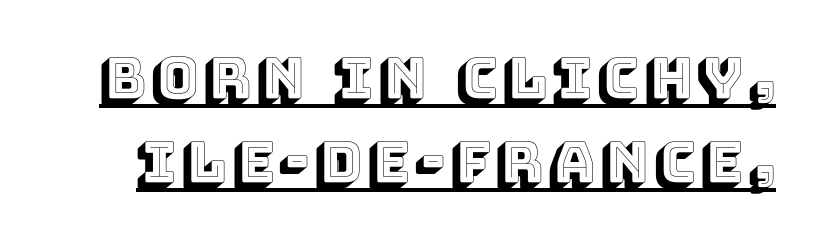
The image shows 56 px text type, upright; set normal line spacing (1.5x), underlined; a large x-height.
